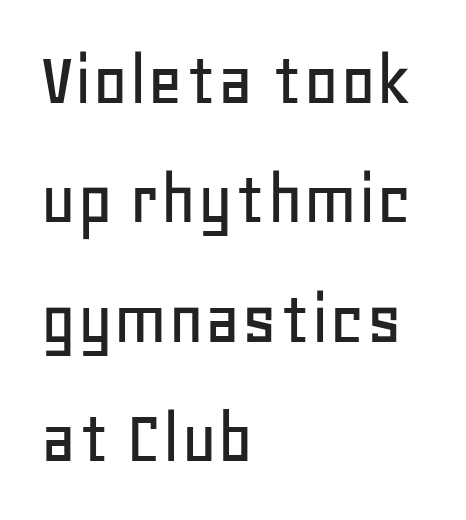
The image shows 78 px sans-serif type, upright; set left-aligned, normal line spacing (1.53x), normal letter spacing, not underlined; low stroke contrast and a large x-height.
